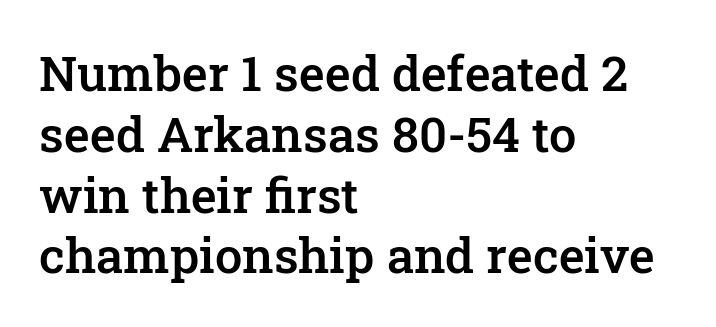
The image shows 49 px semibold serif type, upright; set left-aligned, line spacing 1.24x, normal letter spacing, not underlined; low stroke contrast and a medium x-height.
